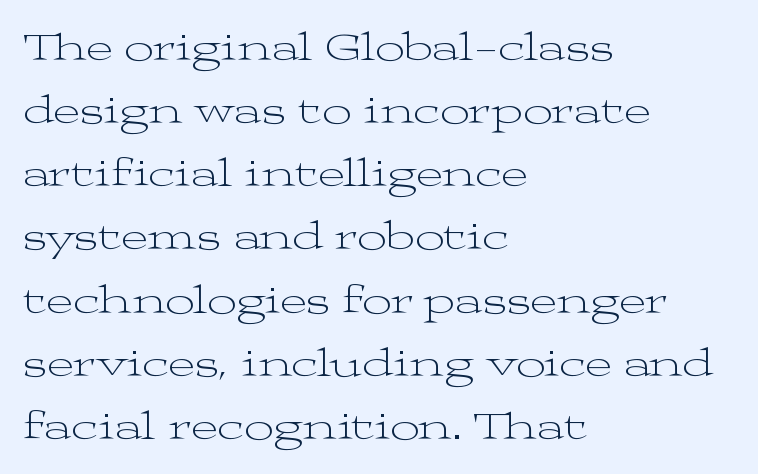
{"serif": "yes", "italic": "no", "bold": "no", "weight": "light", "width": "wide", "stroke_contrast": "medium", "x_height": "medium", "monospaced": "no", "underline": "no", "align": "left", "line_spacing": "normal", "line_spacing_ratio": 1.54, "letter_spacing": "normal", "letter_spacing_em": 0.0, "glyph_px": 41}
